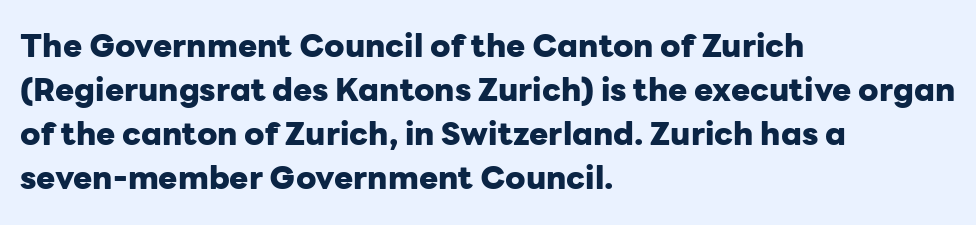
{"serif": "no", "italic": "no", "bold": "yes", "weight": "heavy", "width": "normal", "stroke_contrast": "low", "x_height": "medium", "monospaced": "no", "underline": "no", "align": "left", "line_spacing": "normal", "line_spacing_ratio": 1.38, "letter_spacing": "normal", "letter_spacing_em": 0.0, "glyph_px": 32}
